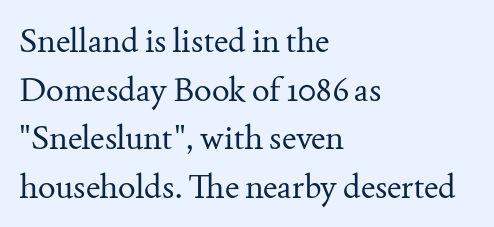
Q: Is the text bold? A: No.
Q: Is the text italic (slanted)? A: No, it is upright.
Q: Is the typeface a serif or a sans-serif typeface? A: Serif.
Q: Is the text underlined? A: No.
Q: How is the paragraph aligned? A: Left-aligned.
Q: Is the spacing between letters normal or unusually wide? A: Normal.
Q: Is the spacing between lines tight, normal or loose? A: Normal.
Q: Width (condensed, normal, or wide)? A: Normal.
Q: Stroke contrast? A: Medium.
Q: x-height? A: Small.
Q: Monospaced? A: No.
